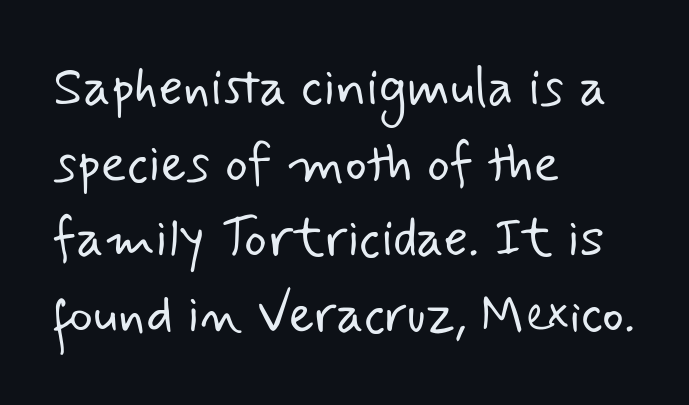
Leftover space on each line is placed entirely after the last word. The letterforms sit at book weight or below. Looks like regular typesetting: each glyph gets only the width it needs. What's the leading like? Ordinary, nothing unusual. Each row of text sits above clean, open space.
